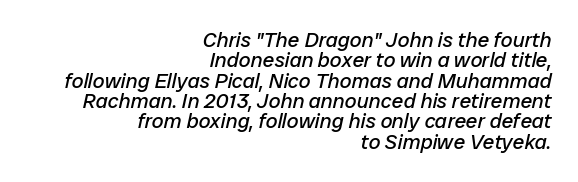
{"italic": "yes", "lean": "right", "slant_degrees": 12, "bold": "no", "underline": "no", "align": "right", "line_spacing": "tight", "line_spacing_ratio": 0.97, "letter_spacing": "normal", "letter_spacing_em": 0.0, "glyph_px": 21}
